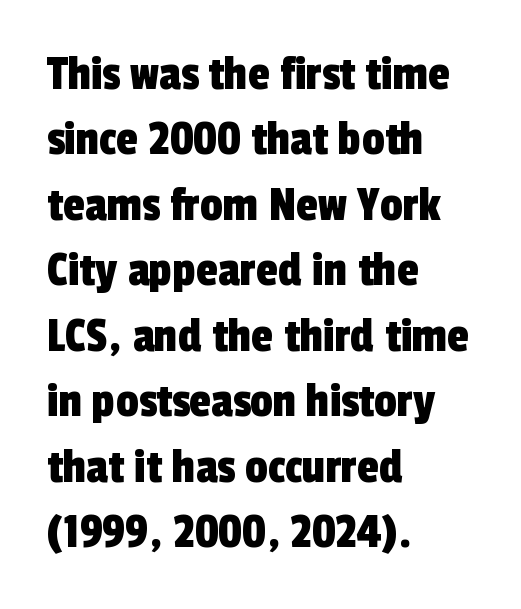
Reading down the block, your eye returns to a fixed left position each line. Each new line begins a customary step beneath the previous one. Note the varied advance widths — an 'i' is clearly narrower than an 'm'. This sample uses a sans-serif face. Has an underline been added? It has not.
